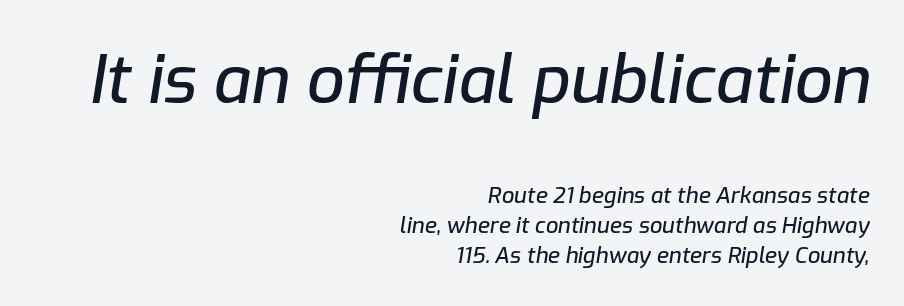
Each row of text sits above clean, open space. Posture: slanted. This layout puts the oversized block above and the modest block below. Note the varied advance widths — an 'i' is clearly narrower than an 'm'. The setting favours the right margin, as signatures and pull-quotes sometimes do. Does the leading feel generous? No, just average.
